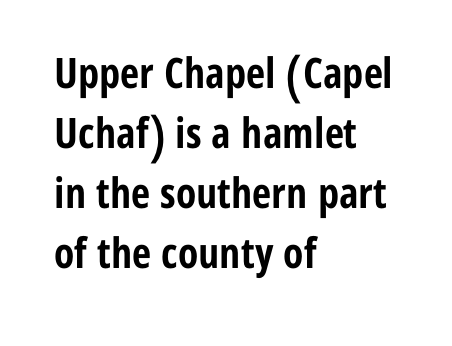
The image shows 42 px bold, condensed sans-serif type, upright; set left-aligned, normal line spacing (1.43x), normal letter spacing, not underlined; low stroke contrast and a medium x-height.
